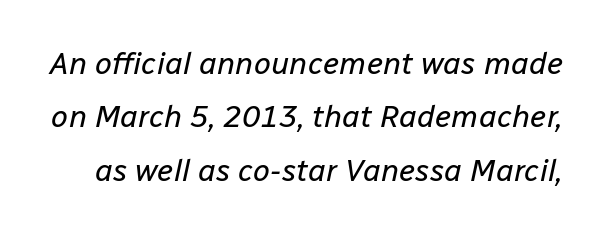
Q: Is the text bold? A: No.
Q: Is the text italic (slanted)? A: Yes, it leans right by about 12 degrees.
Q: Is the text underlined? A: No.
Q: Is the spacing between letters normal or unusually wide? A: Normal.
Q: Width (condensed, normal, or wide)? A: Normal.
Q: Stroke contrast? A: Low.
Q: x-height? A: Medium.
Q: Monospaced? A: No.
